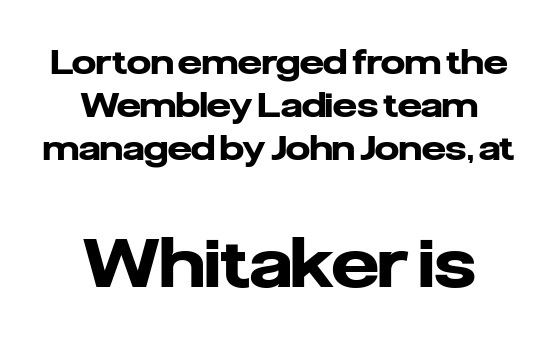
{"serif": "no", "italic": "no", "bold": "yes", "weight": "heavy", "width": "normal", "stroke_contrast": "low", "x_height": "medium", "monospaced": "no", "underline": "no", "align": "center", "line_spacing": "normal", "line_spacing_ratio": 1.26, "letter_spacing": "normal", "letter_spacing_em": 0.0, "larger_block": "second", "size_ratio": 1.97, "glyph_px": 67}
